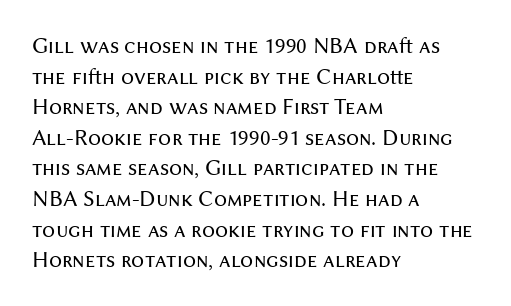
Vertical spacing — default. The text block is weighted toward the left margin, trailing off unevenly rightward. The baseline area is clear. These lines keep a tight, regular rhythm from letter to letter. No extra ink here — the face is not bold.
